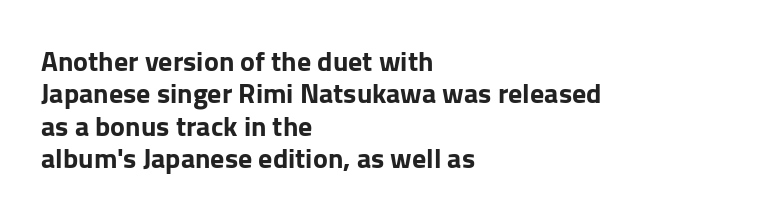
Q: Is the text italic (slanted)? A: No, it is upright.
Q: Is the typeface a serif or a sans-serif typeface? A: Sans-serif.
Q: Is the text underlined? A: No.
Q: How is the paragraph aligned? A: Left-aligned.
Q: Is the spacing between letters normal or unusually wide? A: Normal.
Q: Width (condensed, normal, or wide)? A: Normal.
Q: Stroke contrast? A: Low.
Q: x-height? A: Medium.
Q: Monospaced? A: No.
